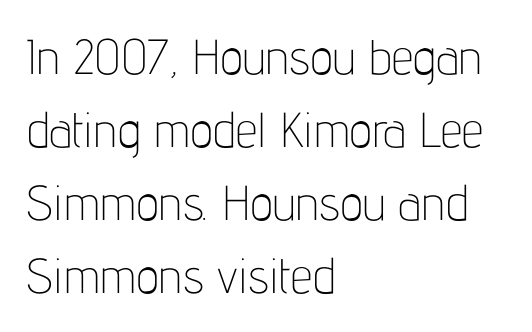
The text was rendered using a sans face with plain stroke endings. The vertical gap from one line to the next is medium. Nothing heavy about these letters — not bold at all. A roman cut, with each character standing at attention. Observe the ordinary spacing: letters are neighbours, not strangers. The ragged edge is on the right, which tells us the setting is flush left.
